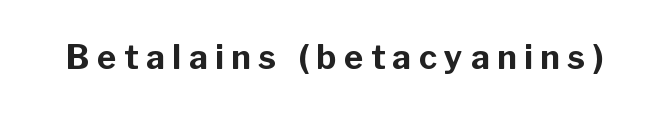
The image shows 33 px bold sans-serif type, upright; set unusually wide letter spacing (+0.23 em), not underlined; low stroke contrast and a medium x-height.
